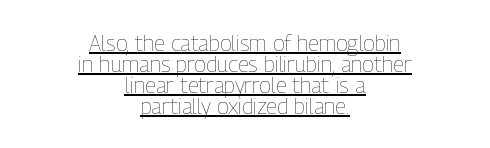
The rendering keeps characters at their native spacing. This rendering uses center alignment, leaving both contours irregular but symmetric. These lines were composed using upright roman letters. The typeface has the unassuming heft of standard copy or less.
